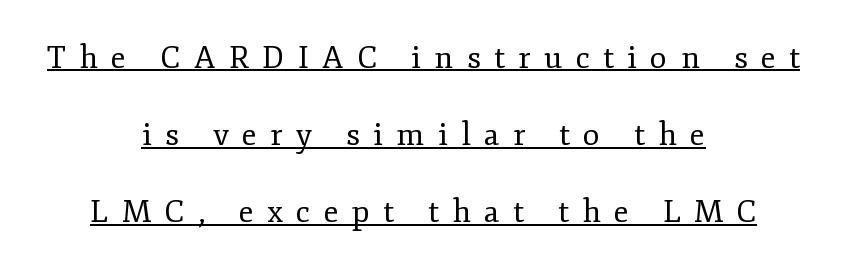
{"serif": "yes", "italic": "no", "bold": "no", "weight": "regular", "width": "normal", "stroke_contrast": "low", "x_height": "small", "monospaced": "no", "underline": "yes", "align": "center", "line_spacing": "loose", "line_spacing_ratio": 2.49, "letter_spacing": "wide", "letter_spacing_em": 0.43, "glyph_px": 31}
